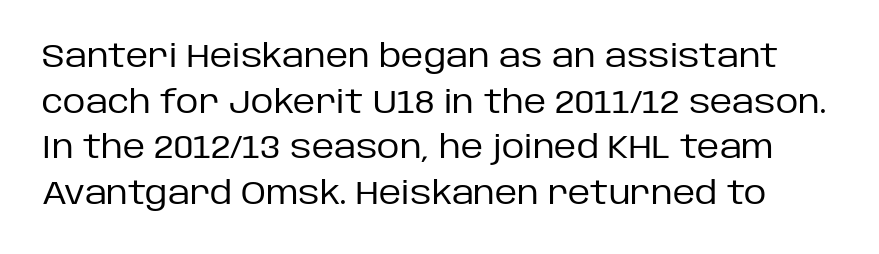
Does the type have serifs? No, each stem ends abruptly. The letterforms sit shoulder to shoulder at normal distance. Stem width sits at or under what a default text font uses. The letters stand straight up with perfectly vertical stems. Each row of text sits above clean, open space.
